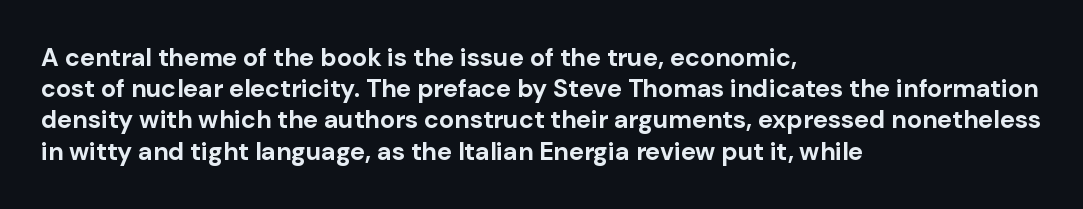
Q: Is the text bold? A: Yes.
Q: Is the text italic (slanted)? A: No, it is upright.
Q: Is the text underlined? A: No.
Q: How is the paragraph aligned? A: Left-aligned.
Q: Is the spacing between letters normal or unusually wide? A: Normal.
Q: Is the spacing between lines tight, normal or loose? A: Normal.
